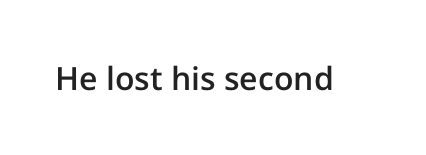
The image shows 32 px semibold sans-serif type, upright; set normal letter spacing, not underlined; low stroke contrast and a medium x-height.
